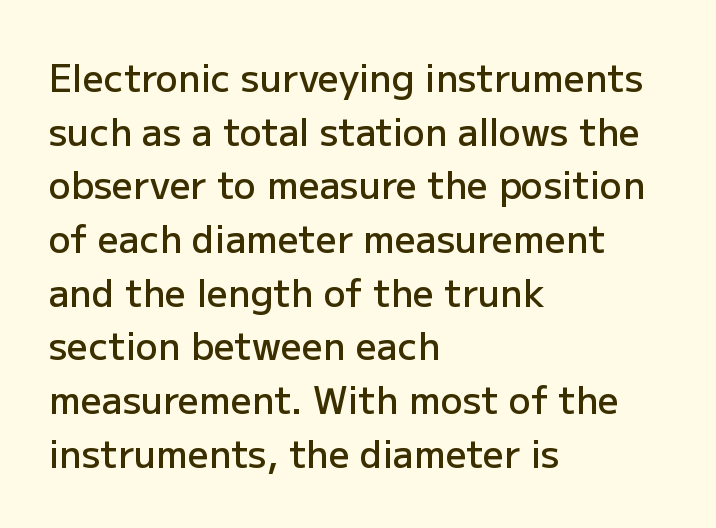
Q: Is the text bold? A: Semi-bold.
Q: Is the text italic (slanted)? A: No, it is upright.
Q: Is the typeface a serif or a sans-serif typeface? A: Sans-serif.
Q: Is the text underlined? A: No.
Q: How is the paragraph aligned? A: Left-aligned.
Q: Is the spacing between letters normal or unusually wide? A: Normal.
Q: Is the spacing between lines tight, normal or loose? A: Normal.
Q: Width (condensed, normal, or wide)? A: Normal.
Q: Stroke contrast? A: Low.
Q: x-height? A: Medium.
Q: Monospaced? A: No.
